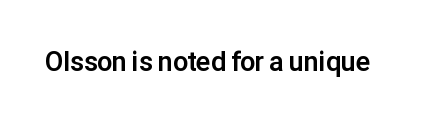
What stands out about the letter spacing? Nothing — it is the standard amount. No italicization has been applied; the sample stays upright. The gap between lines stays unmarked. Thick stems and heavy bowls — unmistakably bold.
